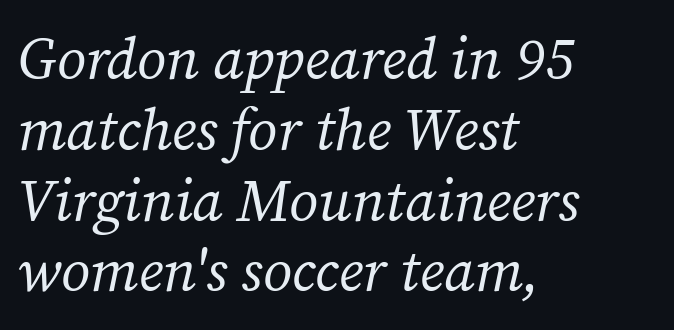
{"serif": "yes", "italic": "yes", "lean": "right", "slant_degrees": 12, "bold": "no", "weight": "regular", "width": "normal", "stroke_contrast": "medium", "x_height": "medium", "monospaced": "no", "underline": "no", "align": "left", "line_spacing_ratio": 1.22, "letter_spacing": "normal", "letter_spacing_em": 0.0, "glyph_px": 58}
